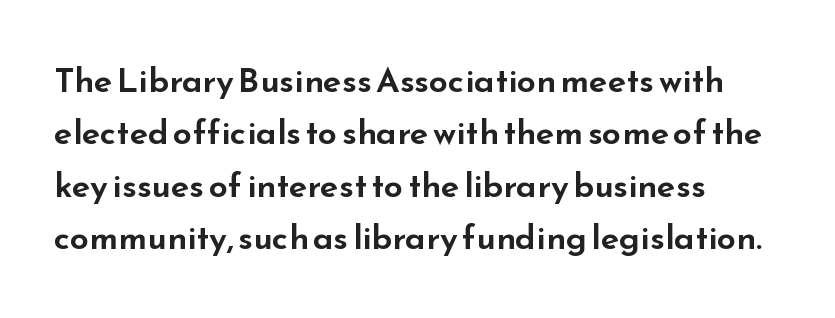
Standard letterfit; no display-style spreading of the glyphs. The glyphs in this specimen are sans serif. Horizontal bands of white between lines are of average thickness. Where is the straight margin? On the left. These lines are rendered in a variable-pitch font.
